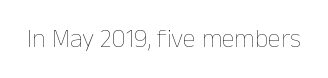
Q: Is the text bold? A: No.
Q: Is the text italic (slanted)? A: No, it is upright.
Q: Is the text underlined? A: No.
Q: Is the spacing between letters normal or unusually wide? A: Normal.
